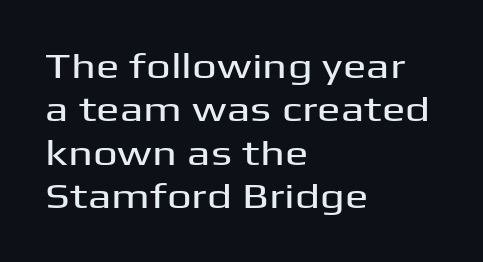
Q: Is the text italic (slanted)? A: No, it is upright.
Q: Is the typeface a serif or a sans-serif typeface? A: Sans-serif.
Q: Is the text underlined? A: No.
Q: How is the paragraph aligned? A: Left-aligned.
Q: Is the spacing between letters normal or unusually wide? A: Normal.
Q: Width (condensed, normal, or wide)? A: Wide.
Q: Stroke contrast? A: Medium.
Q: x-height? A: Medium.
Q: Monospaced? A: No.
